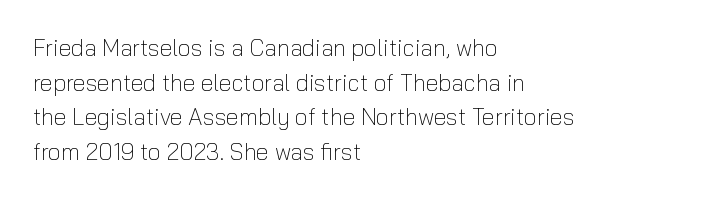
{"italic": "no", "bold": "no", "underline": "no", "align": "left", "line_spacing": "normal", "line_spacing_ratio": 1.51, "letter_spacing": "normal", "letter_spacing_em": 0.0, "glyph_px": 23}
